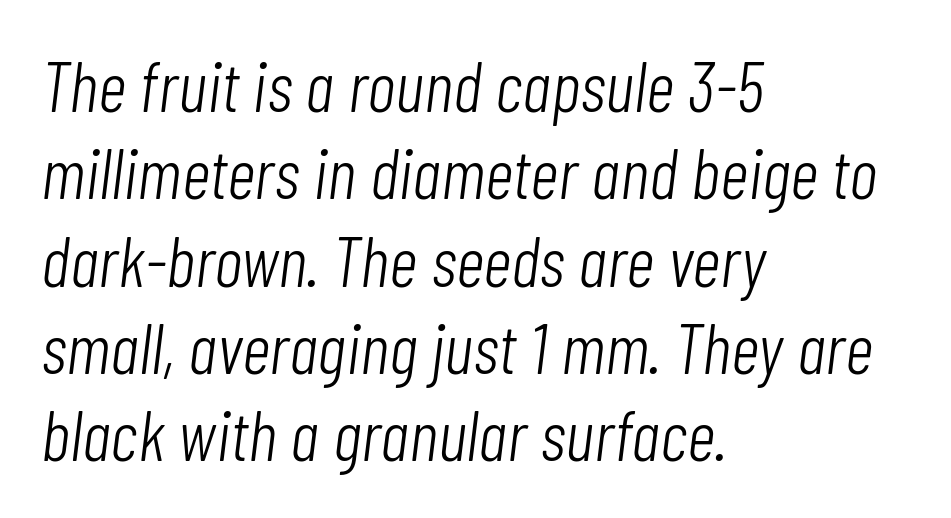
{"italic": "yes", "lean": "right", "slant_degrees": 7, "bold": "no", "weight": "light", "width": "condensed", "stroke_contrast": "low", "x_height": "medium", "monospaced": "no", "underline": "no", "align": "left", "line_spacing_ratio": 1.23, "letter_spacing": "normal", "letter_spacing_em": 0.0, "glyph_px": 71}
